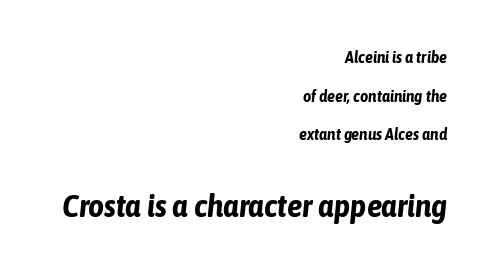
The image shows 31 px bold, condensed type, italic (leaning right); set right-aligned, loose line spacing (2.41x), normal letter spacing, not underlined; the second (bottom) block is 1.94x larger; low stroke contrast and a medium x-height.
